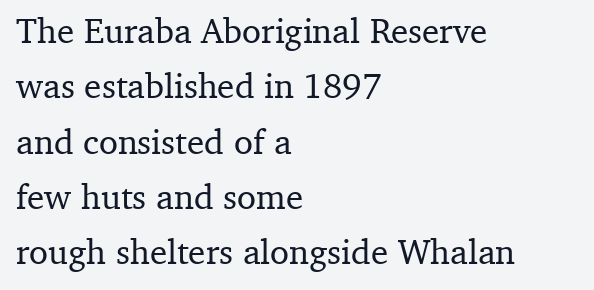
{"serif": "yes", "italic": "no", "width": "normal", "stroke_contrast": "medium", "x_height": "medium", "monospaced": "no", "underline": "no", "align": "left", "line_spacing": "normal", "line_spacing_ratio": 1.58, "letter_spacing": "normal", "letter_spacing_em": 0.0, "glyph_px": 35}
